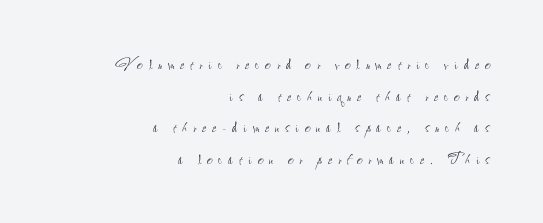
Q: Is the text bold? A: No.
Q: Is the text italic (slanted)? A: Yes.
Q: Is the text underlined? A: No.
Q: How is the paragraph aligned? A: Right-aligned.
Q: Is the spacing between letters normal or unusually wide? A: Unusually wide.
Q: Is the spacing between lines tight, normal or loose? A: Normal.
